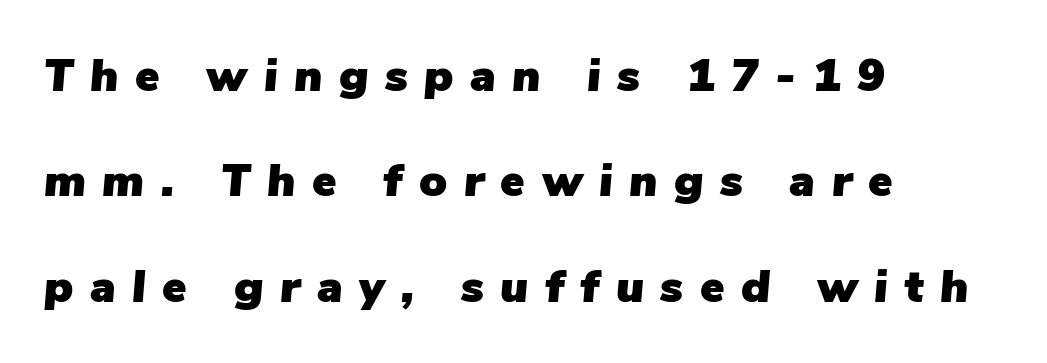
The image shows 46 px text type, italic (leaning right); set left-aligned, loose line spacing (2.29x), unusually wide letter spacing (+0.36 em), not underlined; low stroke contrast and a medium x-height.
